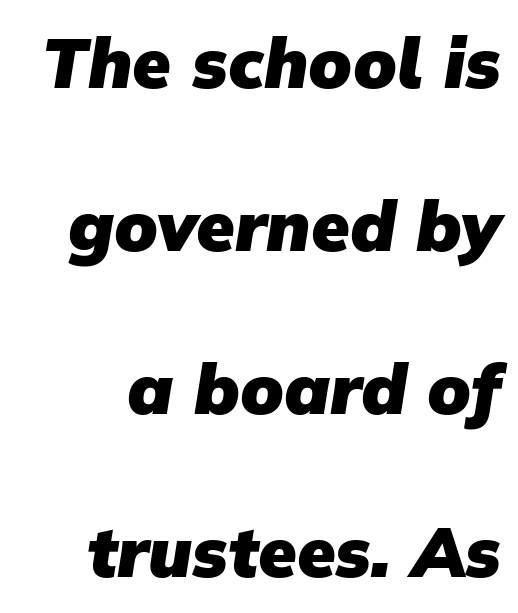
Q: Is the text bold? A: Yes.
Q: Is the typeface a serif or a sans-serif typeface? A: Sans-serif.
Q: Is the text underlined? A: No.
Q: Is the spacing between letters normal or unusually wide? A: Normal.
Q: Is the spacing between lines tight, normal or loose? A: Loose.
Q: Width (condensed, normal, or wide)? A: Normal.
Q: Stroke contrast? A: Low.
Q: x-height? A: Medium.
Q: Monospaced? A: No.
